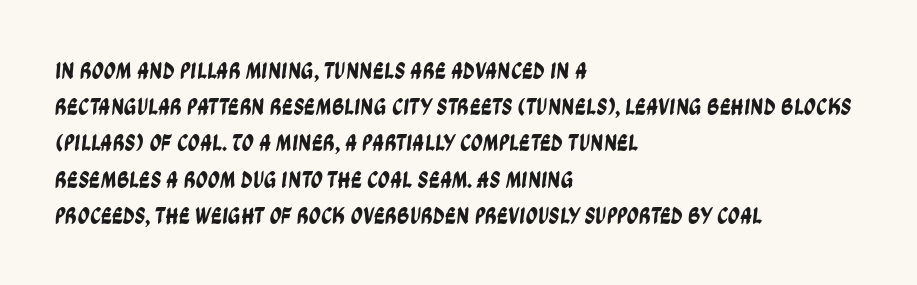
Each line starts at the same left margin while the right side varies. Leading matches the norm, producing a regular column. Words appear dense and cohesive because spacing is normal. The gap between lines stays unmarked.
